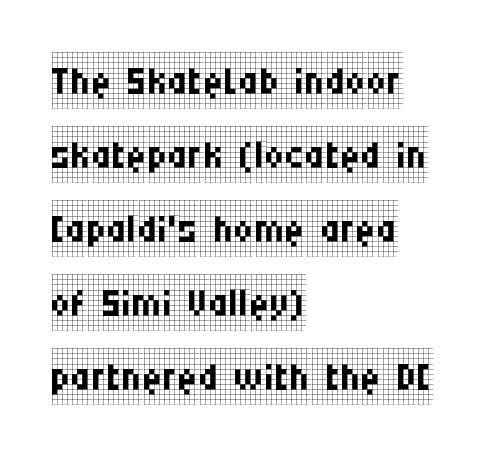
The image shows 56 px regular-weight, condensed serif type, upright; set left-aligned, normal line spacing (1.32x), normal letter spacing, not underlined; low stroke contrast and a large x-height.
